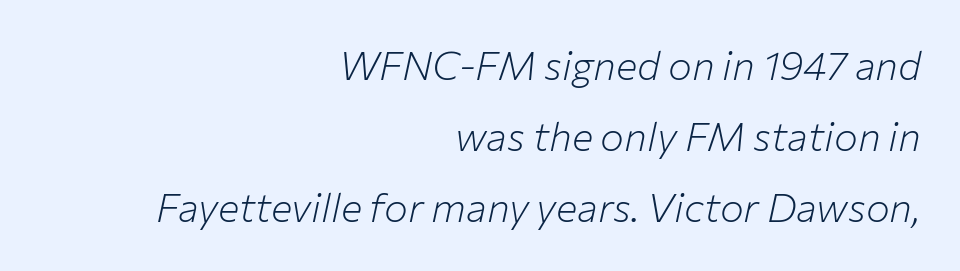
The image shows 40 px light type, italic (leaning right); set right-aligned, line spacing 1.78x, normal letter spacing, not underlined; low stroke contrast and a medium x-height.
